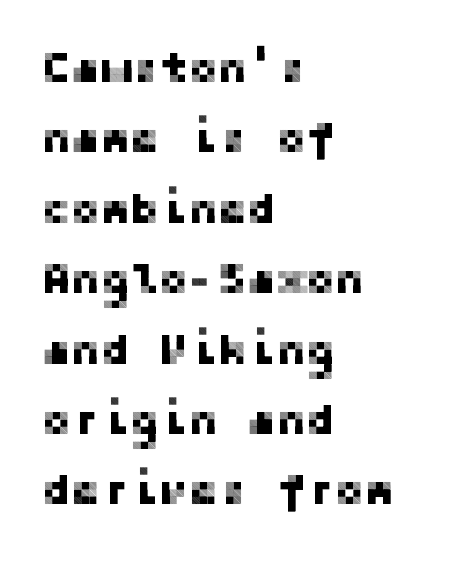
The image shows 44 px sans-serif type, upright; set left-aligned, normal line spacing (1.6x), normal letter spacing, not underlined; low stroke contrast and a medium x-height.
